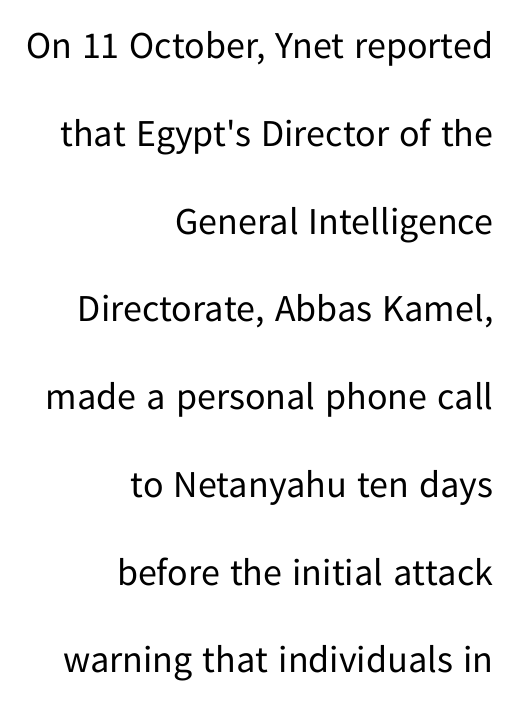
The image shows 38 px regular-weight sans-serif type, upright; set right-aligned, loose line spacing (2.31x), normal letter spacing, not underlined; low stroke contrast and a medium x-height.
